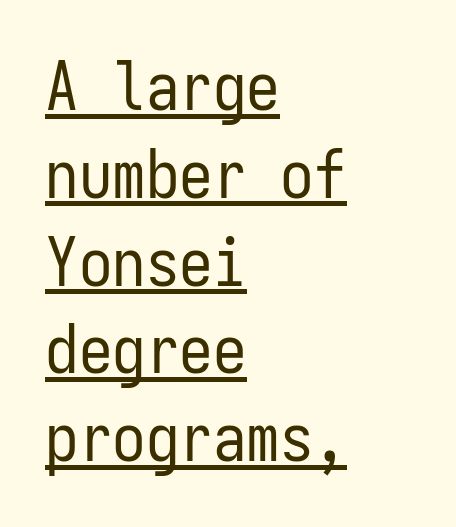
Q: Is the text bold? A: No.
Q: Is the text italic (slanted)? A: No, it is upright.
Q: Is the typeface a serif or a sans-serif typeface? A: Sans-serif.
Q: Is the text underlined? A: Yes.
Q: How is the paragraph aligned? A: Left-aligned.
Q: Is the spacing between letters normal or unusually wide? A: Normal.
Q: Is the spacing between lines tight, normal or loose? A: Normal.
Q: Width (condensed, normal, or wide)? A: Condensed.
Q: Stroke contrast? A: Low.
Q: x-height? A: Medium.
Q: Monospaced? A: Yes.
